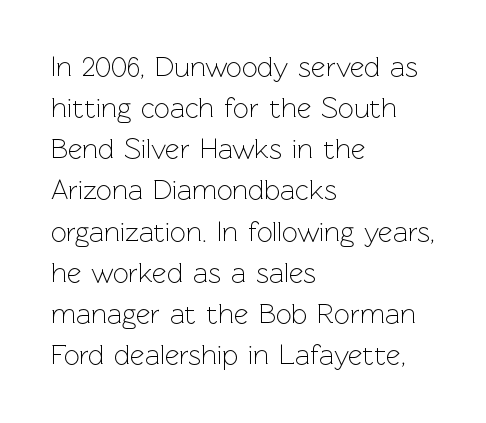
Q: Is the text bold? A: No.
Q: Is the text italic (slanted)? A: No, it is upright.
Q: Is the typeface a serif or a sans-serif typeface? A: Sans-serif.
Q: Is the text underlined? A: No.
Q: How is the paragraph aligned? A: Left-aligned.
Q: Is the spacing between letters normal or unusually wide? A: Normal.
Q: Is the spacing between lines tight, normal or loose? A: Normal.
Q: Width (condensed, normal, or wide)? A: Normal.
Q: Stroke contrast? A: Low.
Q: x-height? A: Medium.
Q: Monospaced? A: No.
